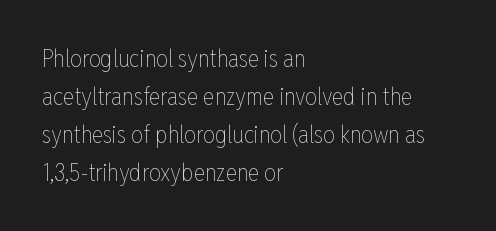
Q: Is the text bold? A: No.
Q: Is the text italic (slanted)? A: No, it is upright.
Q: Is the text underlined? A: No.
Q: How is the paragraph aligned? A: Left-aligned.
Q: Is the spacing between letters normal or unusually wide? A: Normal.
Q: Is the spacing between lines tight, normal or loose? A: Normal.
